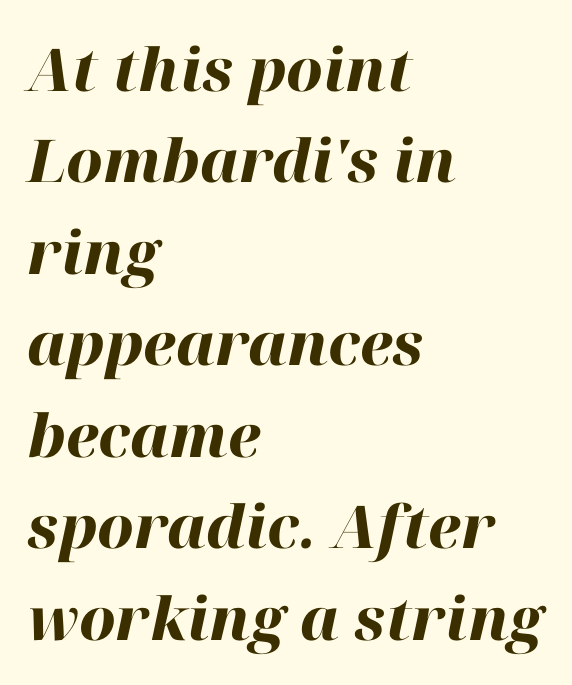
{"italic": "yes", "lean": "right", "slant_degrees": 12, "bold": "yes", "weight": "heavy", "width": "normal", "stroke_contrast": "high", "x_height": "medium", "monospaced": "no", "underline": "no", "align": "left", "line_spacing": "normal", "line_spacing_ratio": 1.55, "letter_spacing": "normal", "letter_spacing_em": 0.0, "glyph_px": 59}
